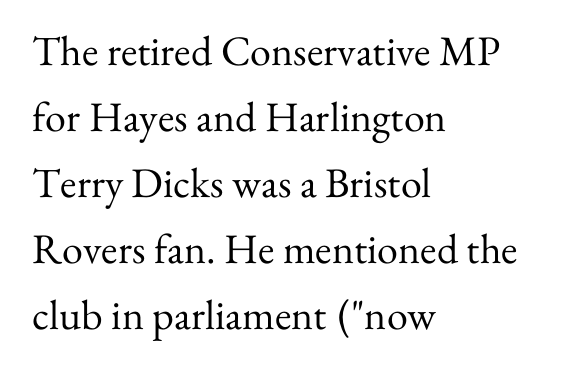
The image shows 42 px regular-weight serif type, upright; set left-aligned, normal line spacing (1.57x), normal letter spacing, not underlined; medium stroke contrast and a small x-height.
